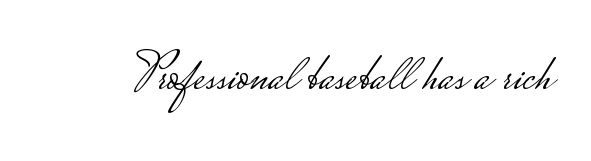
The image shows 52 px light, wide sans-serif type; set normal letter spacing, not underlined; low stroke contrast.
